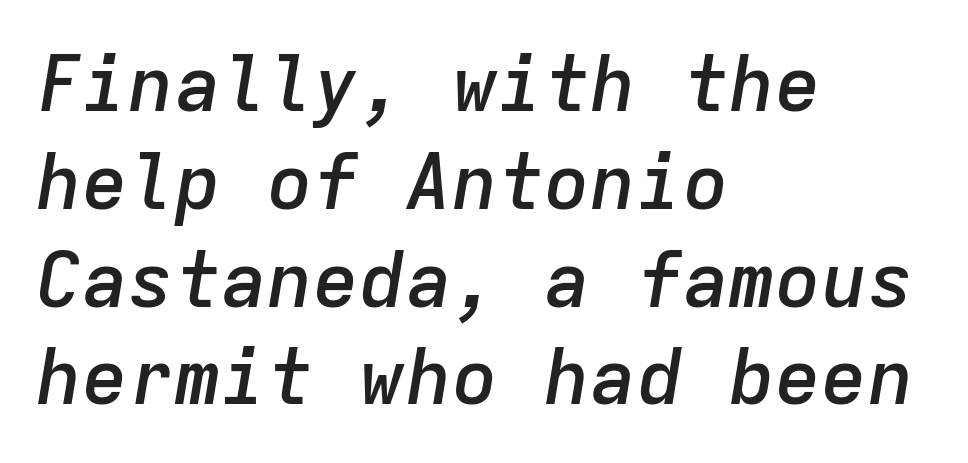
Q: Is the text bold? A: Semi-bold.
Q: Is the text italic (slanted)? A: Yes, it leans right by about 9 degrees.
Q: Is the text underlined? A: No.
Q: How is the paragraph aligned? A: Left-aligned.
Q: Is the spacing between letters normal or unusually wide? A: Normal.
Q: Is the spacing between lines tight, normal or loose? A: Normal.
Q: Width (condensed, normal, or wide)? A: Normal.
Q: Stroke contrast? A: Low.
Q: x-height? A: Medium.
Q: Monospaced? A: Yes.
